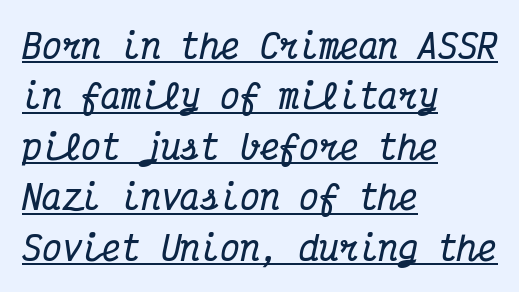
Regarding leading, the lines here are spaced in the standard way. Is this a fixed-width face? Yes — each glyph sits in an identical cell. Notice how the stems are inclined rather than vertical — that's the hallmark of italics. Pretty heavy lettering here — definitely bold.
